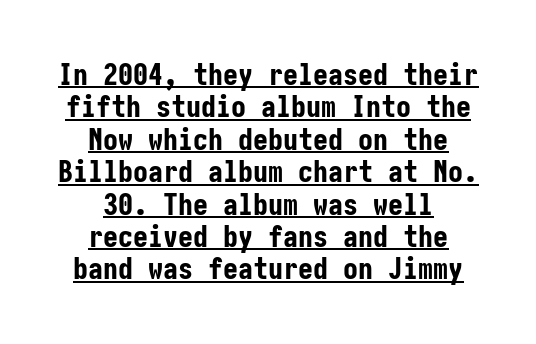
{"serif": "no", "italic": "no", "bold": "yes", "weight": "bold", "width": "condensed", "stroke_contrast": "low", "x_height": "medium", "underline": "yes", "align": "center", "line_spacing": "tight", "line_spacing_ratio": 1.08, "letter_spacing": "normal", "letter_spacing_em": 0.0, "glyph_px": 30}
